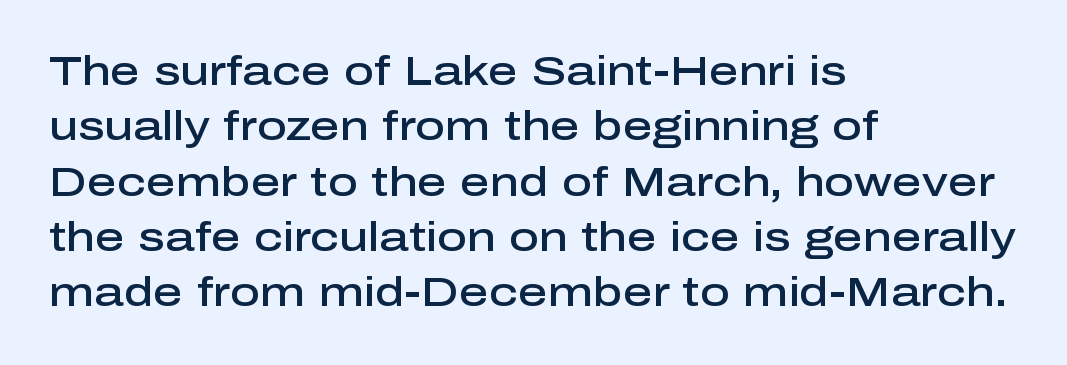
The image shows 41 px semibold sans-serif type, upright; set left-aligned, normal line spacing (1.35x), normal letter spacing, not underlined; low stroke contrast and a medium x-height.
